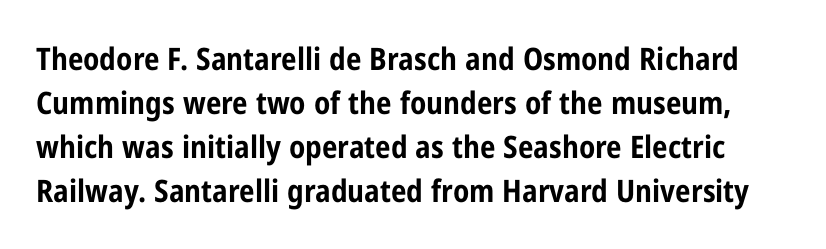
Observe the absence of serifs on each vertical stroke in this sample. Each row of text sits above clean, open space. Quick note: interline space is typical. Spacing verdict: proportional, widths tailored to each character. The strokes are fattened all the way to bold.
